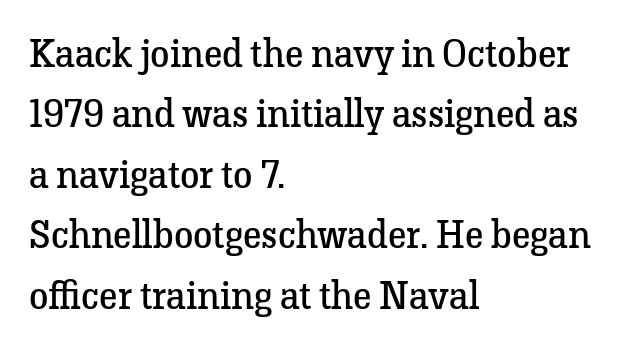
The image shows 39 px regular-weight serif type, upright; set left-aligned, normal line spacing (1.55x), normal letter spacing, not underlined; low stroke contrast and a medium x-height.
